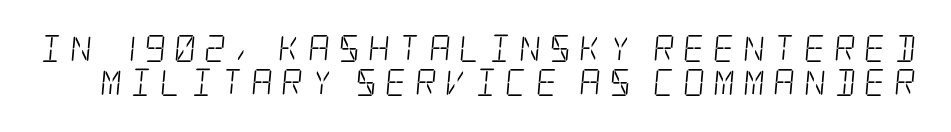
The image shows 27 px text type; set normal line spacing (1.27x), unusually wide letter spacing (+0.3 em), not underlined.
